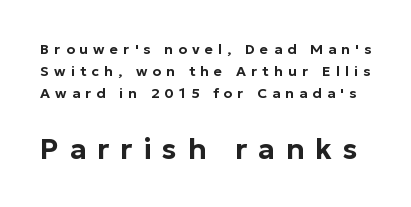
The lower block of text is set noticeably larger than the block above it. Nothing sits at the stroke ends, so this counts as sans-serif. Has an underline been added? It has not. Posture: vertical. The line-height multiplier appears to be the usual default. The letters advance in unequal steps, a hallmark of proportional type.
